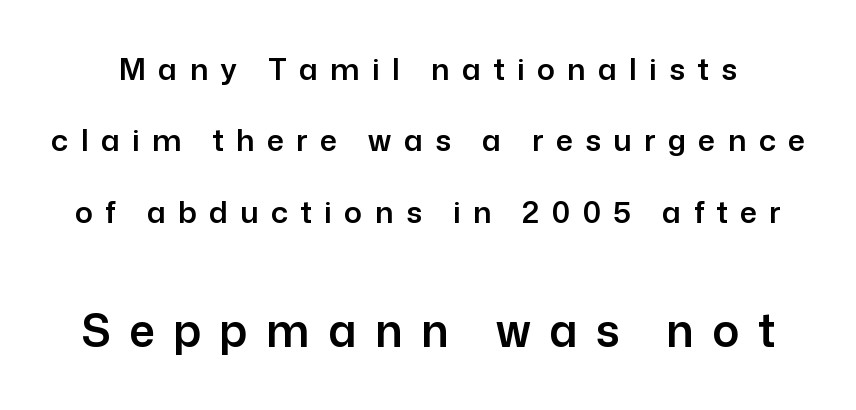
{"serif": "no", "italic": "no", "width": "normal", "stroke_contrast": "low", "x_height": "medium", "monospaced": "no", "underline": "no", "line_spacing": "loose", "line_spacing_ratio": 2.38, "letter_spacing": "wide", "letter_spacing_em": 0.41, "larger_block": "second", "size_ratio": 1.5, "glyph_px": 45}
